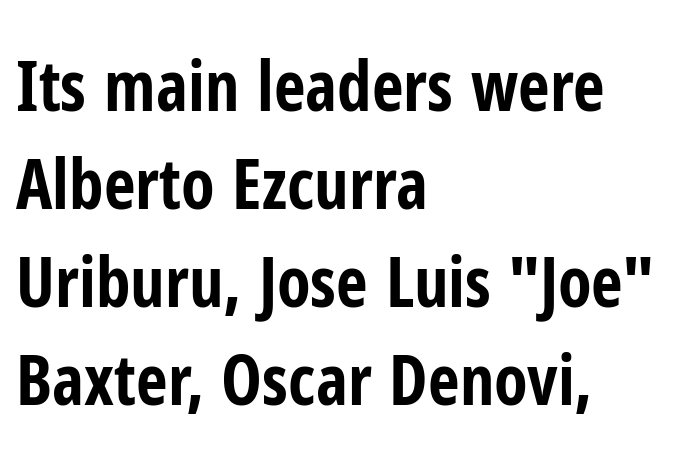
Q: Is the text bold? A: Yes.
Q: Is the text italic (slanted)? A: No, it is upright.
Q: Is the typeface a serif or a sans-serif typeface? A: Sans-serif.
Q: Is the text underlined? A: No.
Q: How is the paragraph aligned? A: Left-aligned.
Q: Is the spacing between letters normal or unusually wide? A: Normal.
Q: Is the spacing between lines tight, normal or loose? A: Normal.
Q: Width (condensed, normal, or wide)? A: Condensed.
Q: Stroke contrast? A: Low.
Q: x-height? A: Medium.
Q: Monospaced? A: No.
